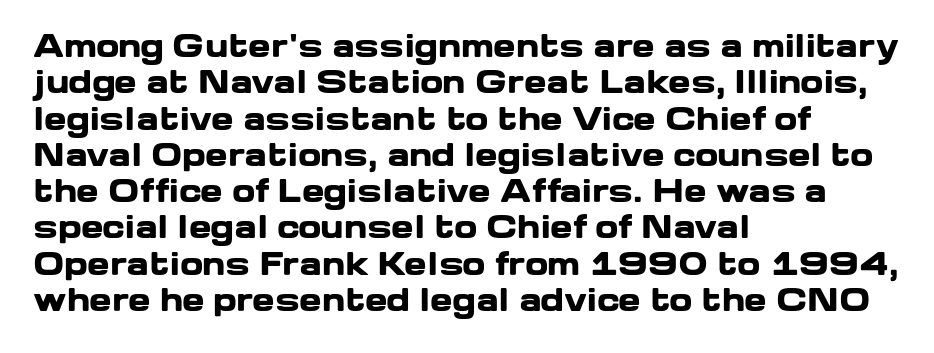
{"serif": "no", "italic": "no", "bold": "yes", "weight": "heavy", "width": "wide", "stroke_contrast": "low", "x_height": "medium", "monospaced": "no", "underline": "no", "align": "left", "line_spacing_ratio": 1.21, "letter_spacing": "normal", "letter_spacing_em": 0.0, "glyph_px": 30}
